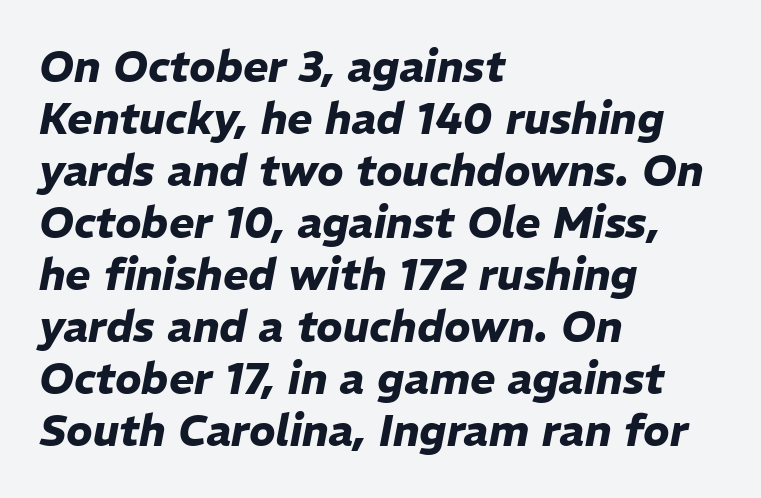
The image shows 43 px heavy type, italic (leaning right); set left-aligned, line spacing 1.21x, normal letter spacing, not underlined; low stroke contrast and a medium x-height.
